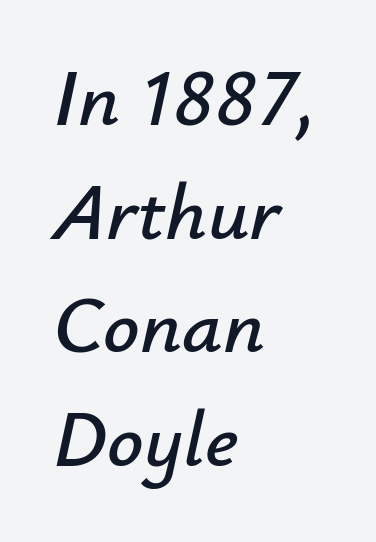
{"italic": "yes", "lean": "right", "slant_degrees": 12, "width": "normal", "stroke_contrast": "low", "x_height": "small", "monospaced": "no", "underline": "no", "align": "left", "line_spacing": "normal", "line_spacing_ratio": 1.42, "letter_spacing": "normal", "letter_spacing_em": 0.0, "glyph_px": 80}
